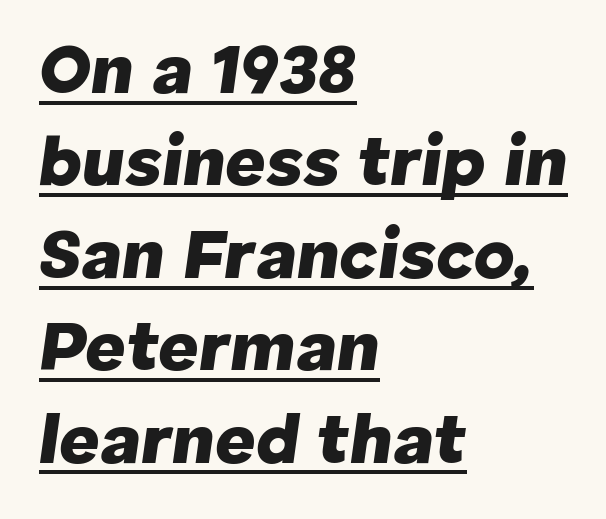
{"italic": "yes", "lean": "right", "slant_degrees": 8, "bold": "yes", "weight": "heavy", "width": "normal", "stroke_contrast": "low", "x_height": "medium", "monospaced": "no", "underline": "yes", "align": "left", "line_spacing": "normal", "line_spacing_ratio": 1.32, "letter_spacing": "normal", "letter_spacing_em": 0.0, "glyph_px": 70}
